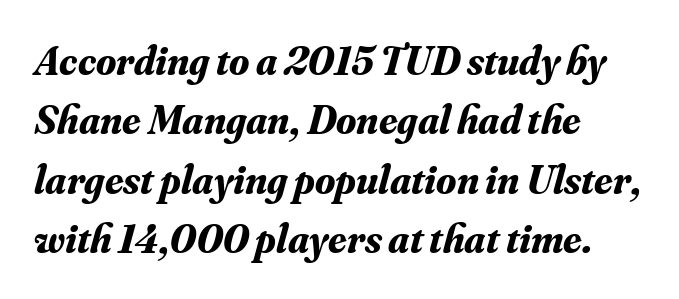
The image shows 41 px bold serif type, italic (leaning right); set left-aligned, normal line spacing (1.45x), normal letter spacing, not underlined; medium stroke contrast and a small x-height.
